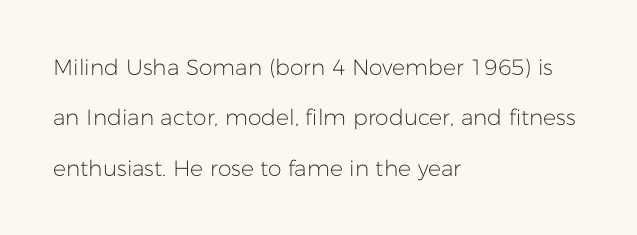
The image shows 22 px text type, upright; set left-aligned, loose line spacing (2.29x), normal letter spacing, not underlined.
